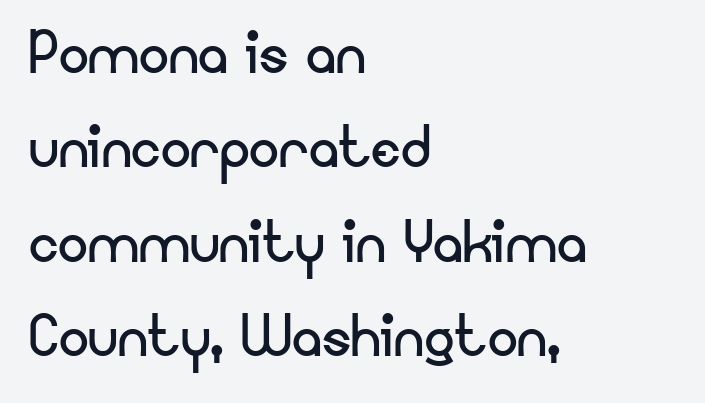
Q: Is the text bold? A: No.
Q: Is the text italic (slanted)? A: No, it is upright.
Q: Is the typeface a serif or a sans-serif typeface? A: Sans-serif.
Q: Is the text underlined? A: No.
Q: How is the paragraph aligned? A: Left-aligned.
Q: Is the spacing between letters normal or unusually wide? A: Normal.
Q: Is the spacing between lines tight, normal or loose? A: Normal.
Q: Width (condensed, normal, or wide)? A: Normal.
Q: Stroke contrast? A: Low.
Q: x-height? A: Small.
Q: Monospaced? A: No.
